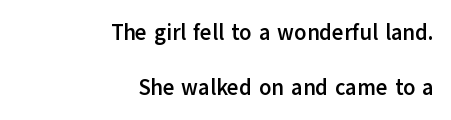
The strokes are fattened all the way to bold. Just letters on the line, the space beneath them empty. The designer dialed line spacing up above the default. Compared with typical body copy, the letter spacing here is the same.
